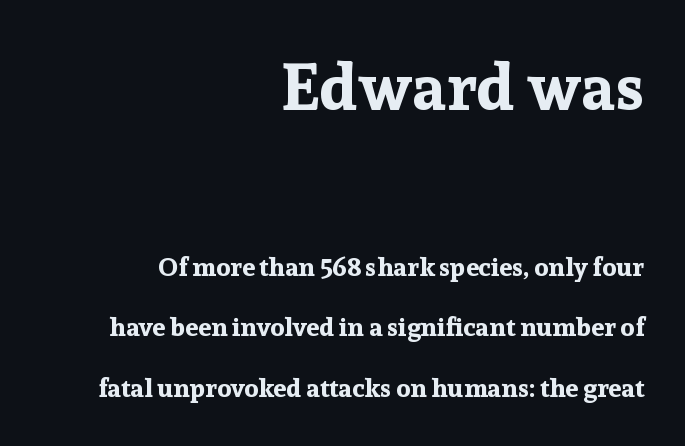
The image shows 66 px bold serif type, upright; set right-aligned, loose line spacing (2.33x), normal letter spacing, not underlined; the first (top) block is 2.54x larger; low stroke contrast and a medium x-height.
